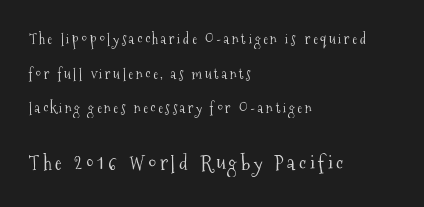
{"italic": "no", "bold": "no", "underline": "no", "align": "left", "line_spacing": "loose", "line_spacing_ratio": 2.48, "larger_block": "second", "size_ratio": 1.43, "glyph_px": 20}
